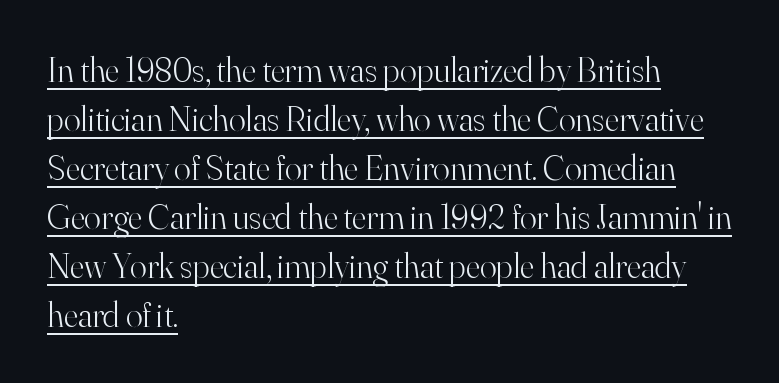
{"serif": "yes", "italic": "no", "bold": "no", "weight": "light", "width": "normal", "stroke_contrast": "high", "x_height": "small", "monospaced": "no", "underline": "yes", "align": "left", "line_spacing": "normal", "line_spacing_ratio": 1.4, "letter_spacing": "normal", "letter_spacing_em": 0.0, "glyph_px": 35}
